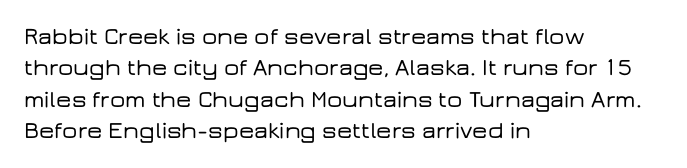
Q: Is the text italic (slanted)? A: No, it is upright.
Q: Is the text underlined? A: No.
Q: How is the paragraph aligned? A: Left-aligned.
Q: Is the spacing between letters normal or unusually wide? A: Normal.
Q: Is the spacing between lines tight, normal or loose? A: Normal.
